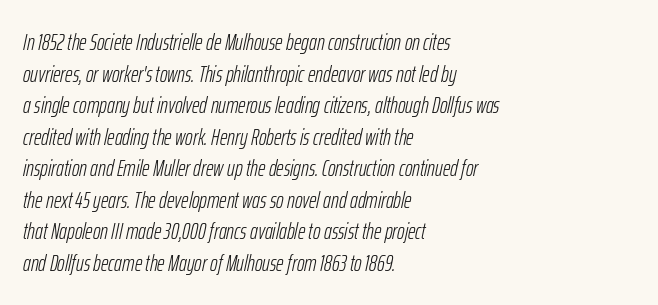
One-word summary of the alignment: left. This is oblique type, the kind used for emphasis or titles. The foot of each line stays bare and open. No extra tracking has been applied to these lines. Stem width sits at or under what a default text font uses. How would I describe the line gaps? Plain and ordinary.
